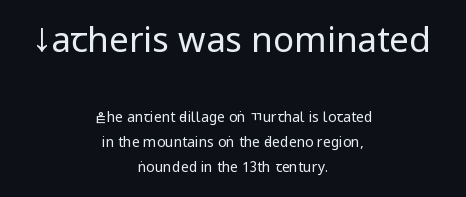
Q: Is the text bold? A: No.
Q: Is the text italic (slanted)? A: No, it is upright.
Q: Is the typeface a serif or a sans-serif typeface? A: Sans-serif.
Q: Is the text underlined? A: No.
Q: How is the paragraph aligned? A: Centered.
Q: Is the spacing between letters normal or unusually wide? A: Normal.
Q: Which block of text is set in a larger size, the first (top) or the second (bottom)? A: The first (top) one.
Q: Width (condensed, normal, or wide)? A: Condensed.
Q: Stroke contrast? A: Low.
